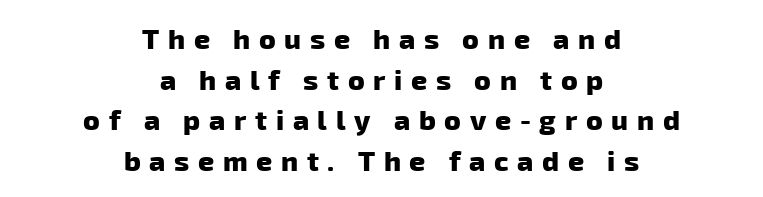
The baseline area is clear. Nope, no serifs anywhere on these letters. If you measured baseline to baseline, you'd find a middling distance. These lines carry a lot of weight — the face is fully bold. The tracking reads as deliberately expanded to a designer's eye.
